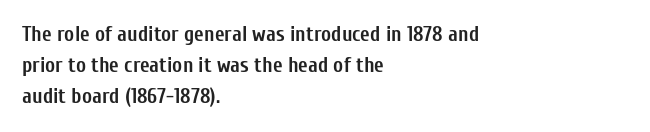
The image shows 21 px bold type, upright; set left-aligned, normal line spacing (1.48x), normal letter spacing, not underlined.
